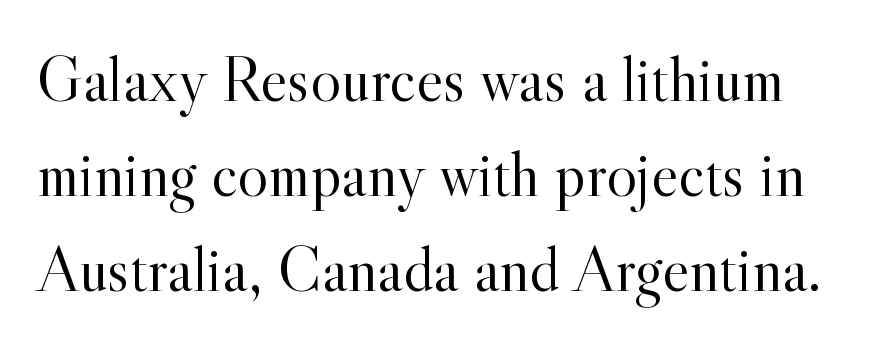
Q: Is the text bold? A: No.
Q: Is the text italic (slanted)? A: No, it is upright.
Q: Is the typeface a serif or a sans-serif typeface? A: Serif.
Q: Is the text underlined? A: No.
Q: Is the spacing between letters normal or unusually wide? A: Normal.
Q: Is the spacing between lines tight, normal or loose? A: Normal.
Q: Width (condensed, normal, or wide)? A: Normal.
Q: x-height? A: Small.
Q: Monospaced? A: No.
